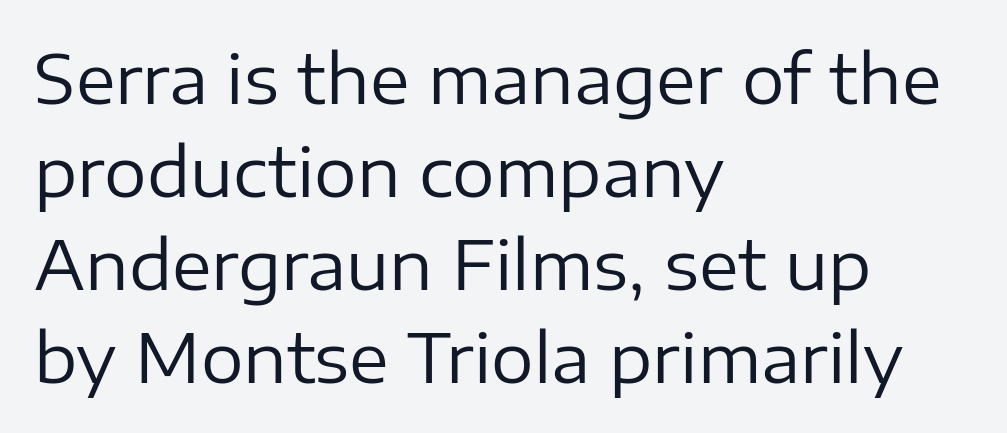
Decoration check: the copy has no underline. A light-to-regular cut is what we see here. Caption: multi-line text, flush left, ragged right. Vertical spacing — default. Ascenders rise straight up at ninety degrees. Varying glyph widths throughout — classic text-font behaviour.
